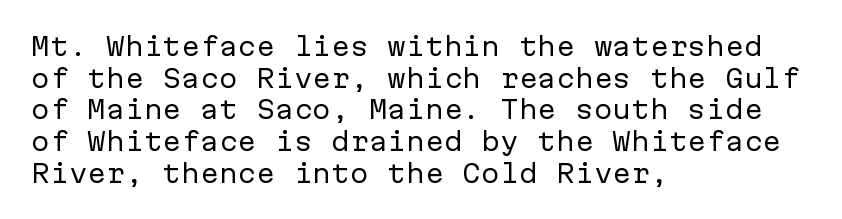
Q: Is the text bold? A: No.
Q: Is the text italic (slanted)? A: No, it is upright.
Q: Is the text underlined? A: No.
Q: How is the paragraph aligned? A: Left-aligned.
Q: Is the spacing between letters normal or unusually wide? A: Normal.
Q: Is the spacing between lines tight, normal or loose? A: Normal.
